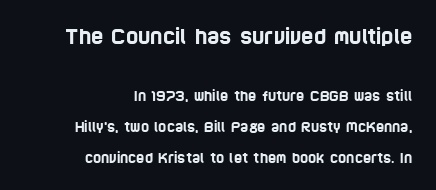
{"underline": "no", "align": "right", "line_spacing": "loose", "line_spacing_ratio": 2.2, "letter_spacing": "normal", "letter_spacing_em": 0.0, "larger_block": "first", "size_ratio": 1.5, "glyph_px": 21}
